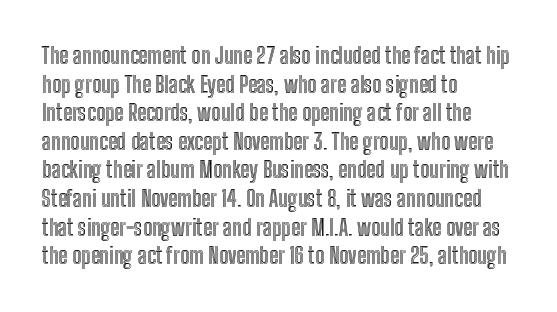
A normal amount of white space separates one row of letters from the next. Unmarked baselines from the first word to the last. These lines were composed using upright roman letters. Compared with typical body copy, the letter spacing here is the same. Line beginnings align vertically; line endings do not.
